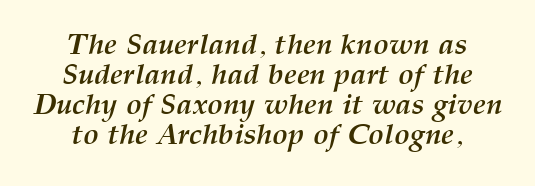
Q: Is the text bold? A: Yes.
Q: Is the text italic (slanted)? A: Yes, it leans right by about 12 degrees.
Q: Is the text underlined? A: No.
Q: How is the paragraph aligned? A: Centered.
Q: Is the spacing between letters normal or unusually wide? A: Normal.
Q: Is the spacing between lines tight, normal or loose? A: Tight.
Q: Width (condensed, normal, or wide)? A: Normal.
Q: Stroke contrast? A: Medium.
Q: x-height? A: Medium.
Q: Monospaced? A: No.
